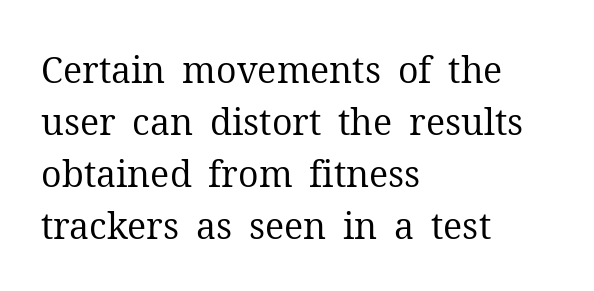
{"serif": "yes", "italic": "no", "bold": "no", "weight": "regular", "width": "normal", "stroke_contrast": "medium", "x_height": "medium", "monospaced": "no", "underline": "no", "align": "left", "line_spacing": "normal", "line_spacing_ratio": 1.44, "letter_spacing": "normal", "letter_spacing_em": 0.0, "glyph_px": 36}
